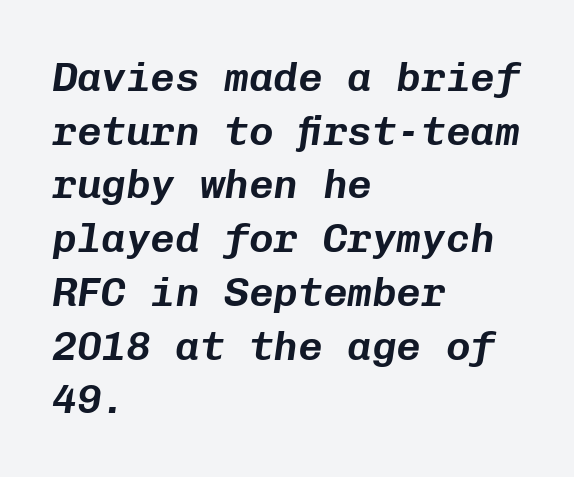
{"italic": "yes", "lean": "right", "slant_degrees": 8, "width": "normal", "stroke_contrast": "low", "x_height": "medium", "monospaced": "yes", "underline": "no", "align": "left", "line_spacing": "normal", "line_spacing_ratio": 1.31, "letter_spacing": "normal", "letter_spacing_em": 0.0, "glyph_px": 41}
